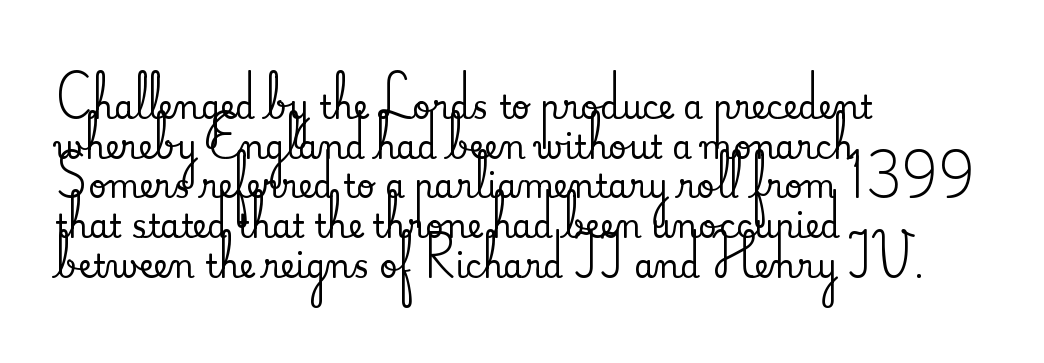
Q: Is the text italic (slanted)? A: No, it is upright.
Q: Is the typeface a serif or a sans-serif typeface? A: Serif.
Q: Is the text underlined? A: No.
Q: How is the paragraph aligned? A: Left-aligned.
Q: Is the spacing between letters normal or unusually wide? A: Normal.
Q: Width (condensed, normal, or wide)? A: Normal.
Q: Stroke contrast? A: Medium.
Q: x-height? A: Small.
Q: Monospaced? A: No.
